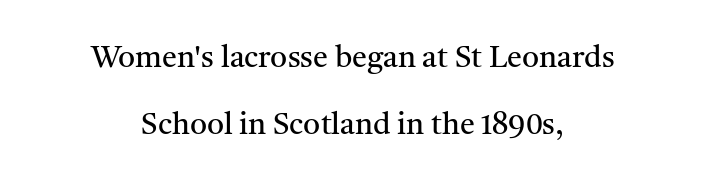
The image shows 30 px regular-weight serif type, upright; set centered, loose line spacing (2.23x), normal letter spacing, not underlined; medium stroke contrast and a medium x-height.
